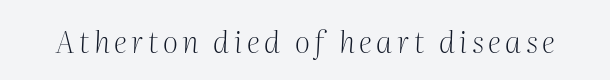
{"serif": "yes", "italic": "yes", "lean": "right", "slant_degrees": 2, "bold": "no", "weight": "light", "width": "normal", "stroke_contrast": "medium", "x_height": "medium", "monospaced": "no", "underline": "no", "glyph_px": 30}
